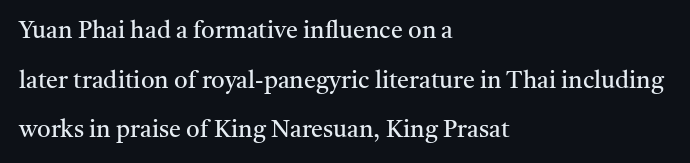
The image shows 24 px text type, upright; set left-aligned, loose line spacing (2.07x), normal letter spacing, not underlined.
